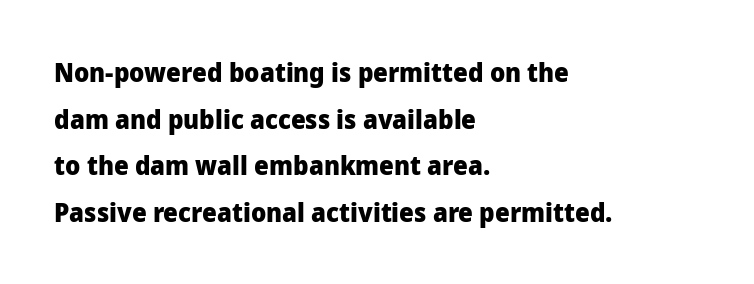
Q: Is the text bold? A: Yes.
Q: Is the text italic (slanted)? A: No, it is upright.
Q: Is the text underlined? A: No.
Q: How is the paragraph aligned? A: Left-aligned.
Q: Is the spacing between letters normal or unusually wide? A: Normal.
